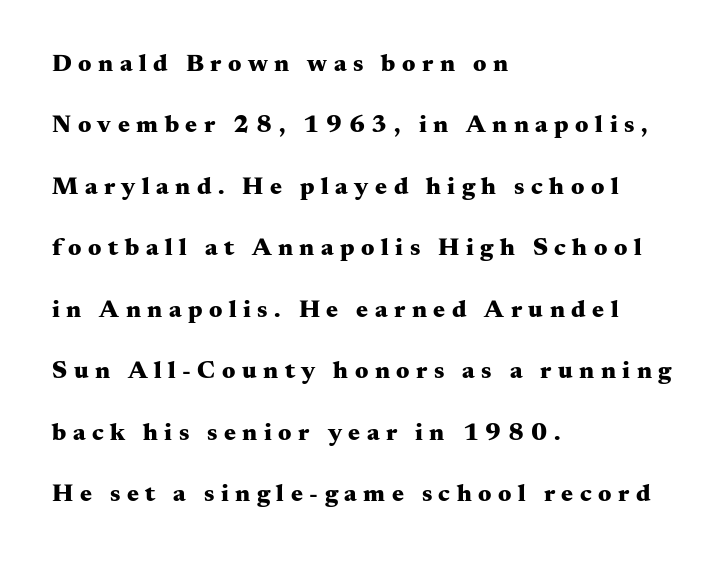
The image shows 25 px bold type, upright; set left-aligned, loose line spacing (2.46x), unusually wide letter spacing (+0.26 em), not underlined.
